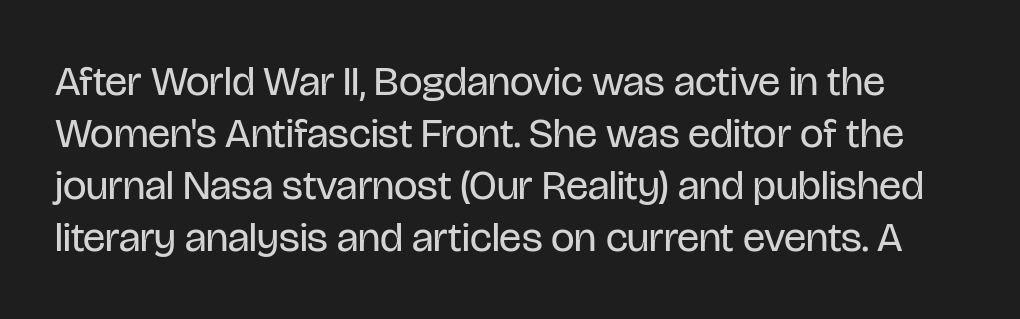
The image shows 42 px regular-weight, condensed sans-serif type, upright; set line spacing 1.24x, normal letter spacing, not underlined; low stroke contrast and a large x-height.
